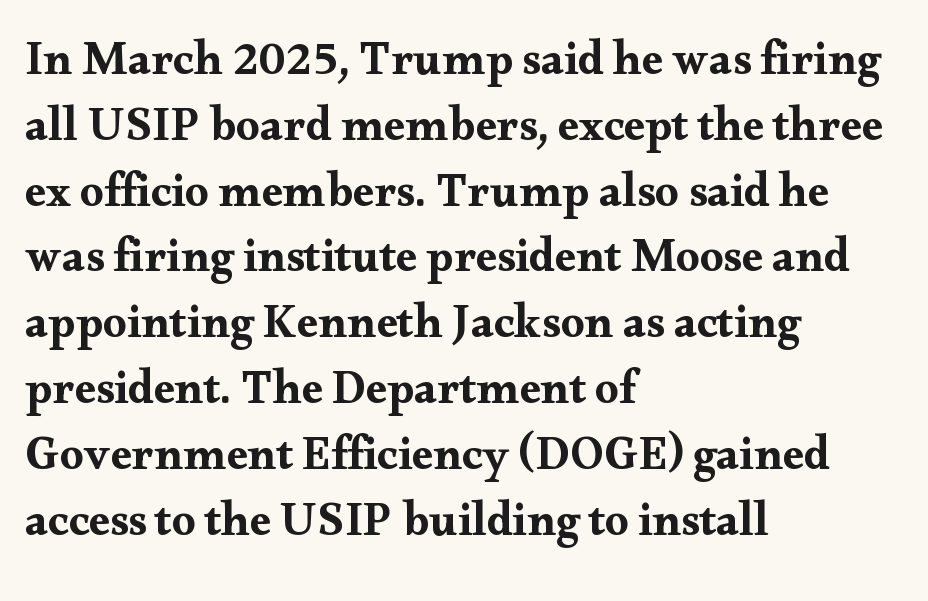
The image shows 47 px wide serif type, upright; set left-aligned, normal line spacing (1.4x), normal letter spacing, not underlined; medium stroke contrast and a small x-height.
